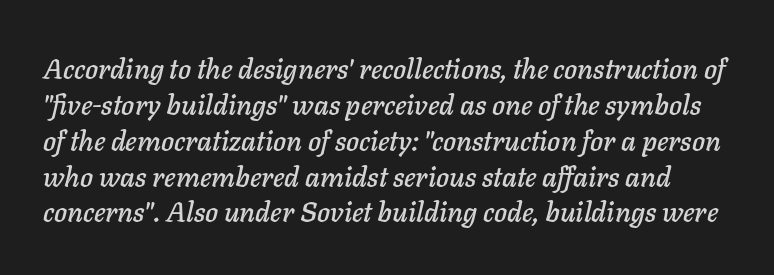
{"italic": "yes", "lean": "right", "slant_degrees": 11, "width": "normal", "stroke_contrast": "low", "x_height": "medium", "monospaced": "no", "underline": "no", "line_spacing": "normal", "line_spacing_ratio": 1.28, "letter_spacing": "normal", "letter_spacing_em": 0.0, "glyph_px": 28}
